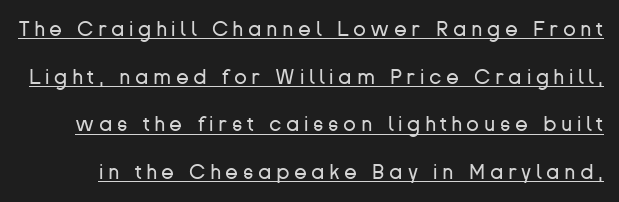
{"italic": "no", "bold": "no", "underline": "yes", "line_spacing": "loose", "line_spacing_ratio": 2.27, "letter_spacing": "wide", "letter_spacing_em": 0.22, "glyph_px": 21}
